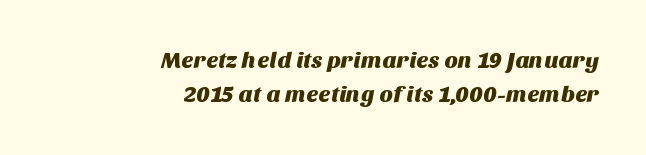
{"underline": "no", "align": "right", "line_spacing": "normal", "line_spacing_ratio": 1.46, "letter_spacing": "normal", "letter_spacing_em": 0.0, "glyph_px": 23}
